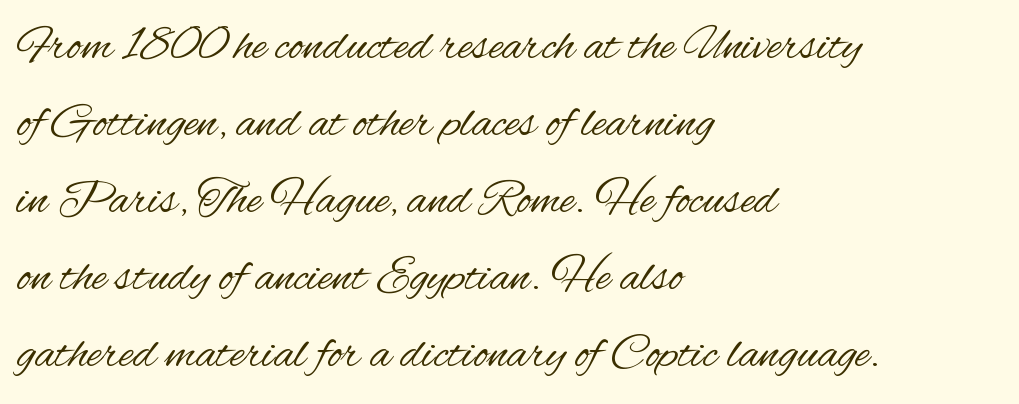
The image shows 49 px regular-weight, condensed sans-serif type; set left-aligned, normal line spacing (1.57x), normal letter spacing, not underlined; medium stroke contrast and a small x-height.
